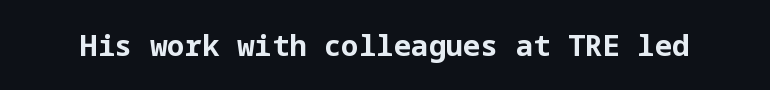
{"serif": "no", "italic": "no", "bold": "yes", "weight": "bold", "width": "normal", "stroke_contrast": "low", "x_height": "medium", "underline": "no", "letter_spacing": "normal", "letter_spacing_em": 0.0, "glyph_px": 29}
